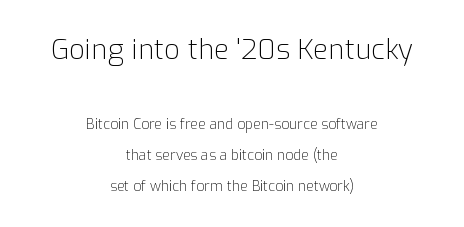
Q: Is the text bold? A: No.
Q: Is the text italic (slanted)? A: No, it is upright.
Q: Is the typeface a serif or a sans-serif typeface? A: Sans-serif.
Q: Is the text underlined? A: No.
Q: How is the paragraph aligned? A: Centered.
Q: Is the spacing between letters normal or unusually wide? A: Normal.
Q: Is the spacing between lines tight, normal or loose? A: Loose.
Q: Which block of text is set in a larger size, the first (top) or the second (bottom)? A: The first (top) one.
Q: Width (condensed, normal, or wide)? A: Normal.
Q: Stroke contrast? A: Low.
Q: x-height? A: Medium.
Q: Monospaced? A: No.
